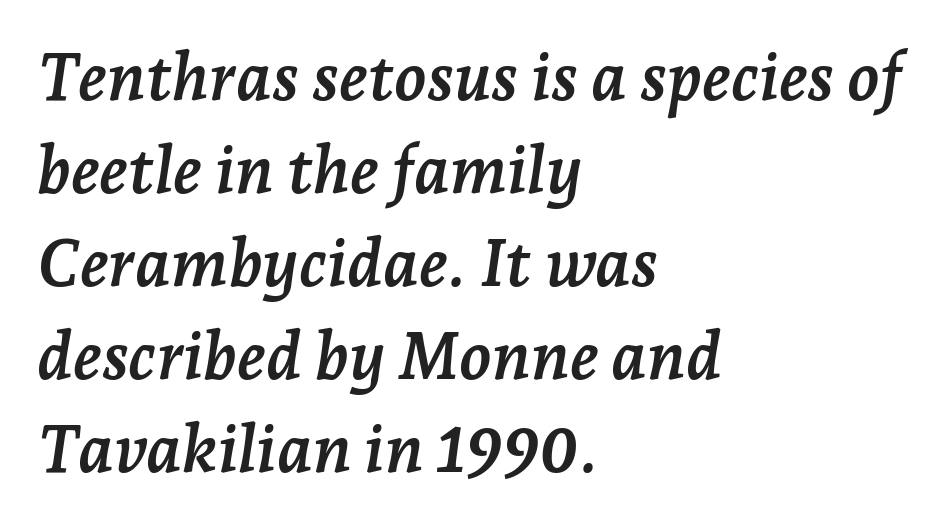
{"serif": "yes", "italic": "yes", "lean": "right", "slant_degrees": 7, "bold": "yes", "weight": "semibold", "width": "normal", "stroke_contrast": "low", "x_height": "medium", "monospaced": "no", "underline": "no", "align": "left", "line_spacing": "normal", "line_spacing_ratio": 1.41, "letter_spacing": "normal", "letter_spacing_em": 0.0, "glyph_px": 66}
